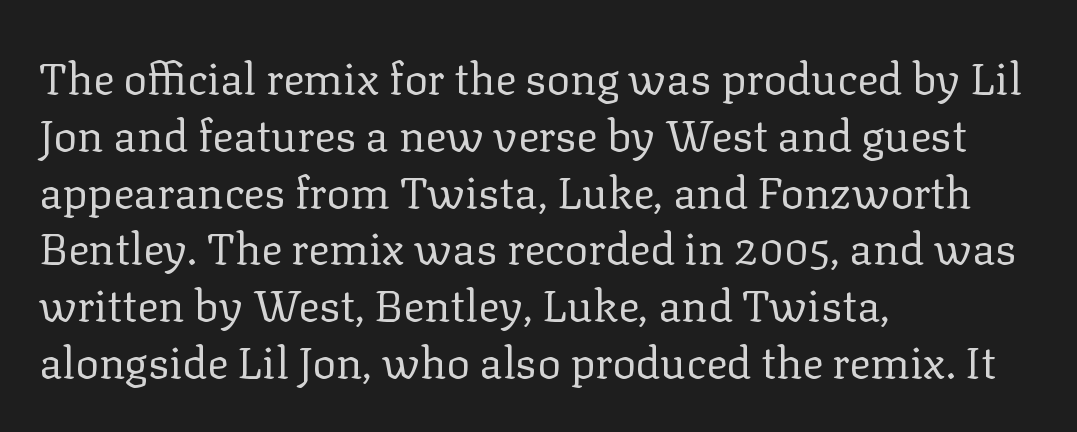
Q: Is the text bold? A: No.
Q: Is the text italic (slanted)? A: No, it is upright.
Q: Is the typeface a serif or a sans-serif typeface? A: Serif.
Q: Is the text underlined? A: No.
Q: How is the paragraph aligned? A: Left-aligned.
Q: Is the spacing between letters normal or unusually wide? A: Normal.
Q: Is the spacing between lines tight, normal or loose? A: Normal.
Q: Width (condensed, normal, or wide)? A: Normal.
Q: Stroke contrast? A: Low.
Q: x-height? A: Medium.
Q: Monospaced? A: No.
